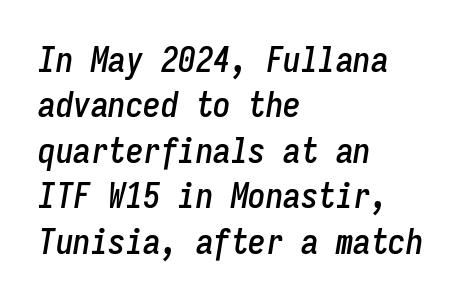
Tall strokes in this sample are angled rather than plumb. The text block is weighted toward the left margin, trailing off unevenly rightward. Observe the ordinary spacing: letters are neighbours, not strangers. Underlining? Definitely not there. A typesetter would call this monospace, since all characters share one set width. Line spacing here is normal.
